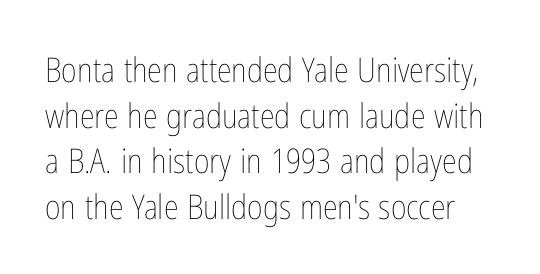
The image shows 34 px thin, condensed type, upright; set normal line spacing (1.34x), normal letter spacing, not underlined; low stroke contrast and a medium x-height.
